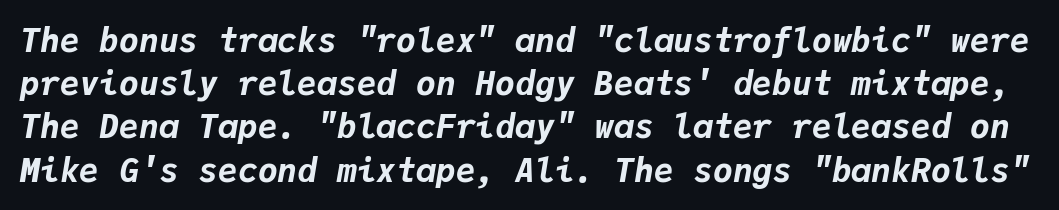
{"italic": "yes", "lean": "right", "slant_degrees": 9, "bold": "yes", "weight": "bold", "width": "normal", "stroke_contrast": "low", "x_height": "medium", "monospaced": "yes", "underline": "no", "line_spacing": "normal", "line_spacing_ratio": 1.31, "letter_spacing": "normal", "letter_spacing_em": 0.0, "glyph_px": 33}
